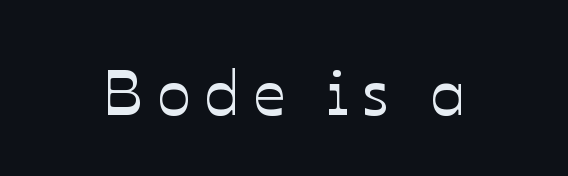
The image shows 63 px text type, upright; set unusually wide letter spacing (+0.22 em), not underlined; low stroke contrast and a medium x-height.
